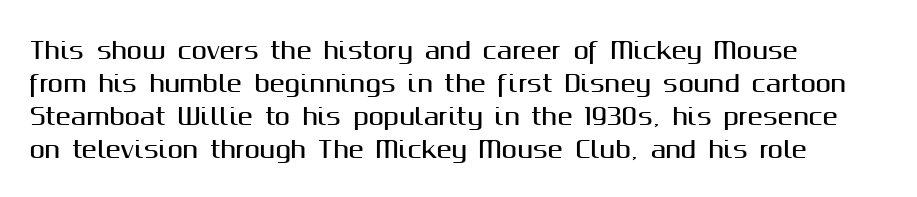
The block of text has a typical density, with ordinary space between rows. Tracking here is standard; glyphs follow each other at the usual distance. The strip under each line holds only bare page. The lettering holds an erect, upright posture throughout. Teacher's note: observe the even left margin — that is flush-left alignment.
